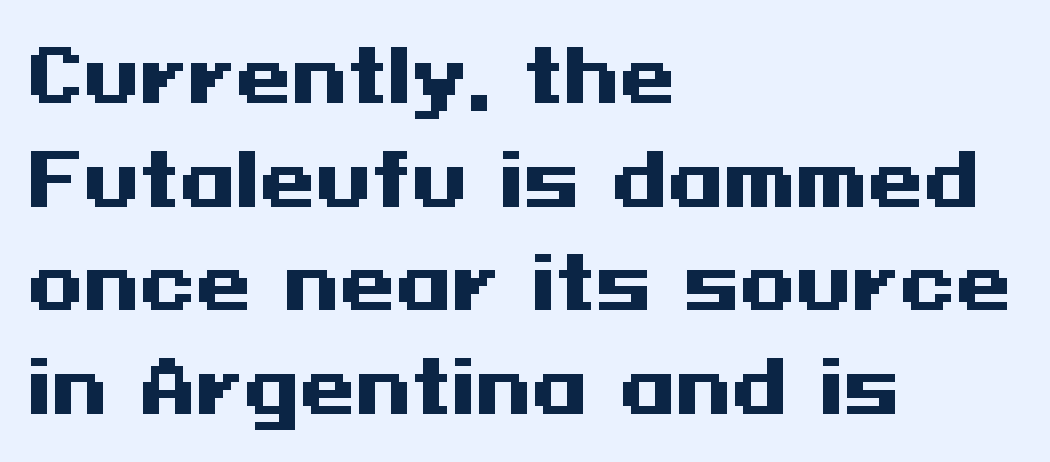
The image shows 72 px heavy, wide sans-serif type, upright; set left-aligned, normal line spacing (1.44x), normal letter spacing, not underlined; medium stroke contrast and a medium x-height.
